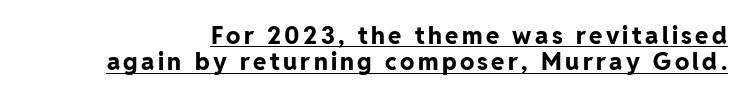
A typesetter would call this leading minimal, almost set solid. As a designer I'd log this as weight 700, bold. The type sits square on the baseline with zero lean. The string is rendered with underlining switched on.
